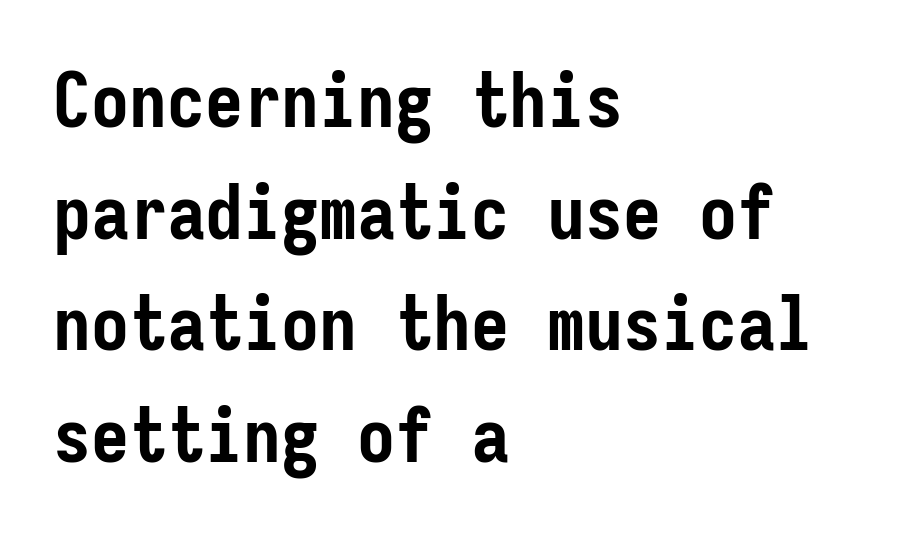
The image shows 76 px semibold, condensed sans-serif type, upright, monospaced; set left-aligned, normal line spacing (1.47x), normal letter spacing, not underlined; low stroke contrast and a medium x-height.
